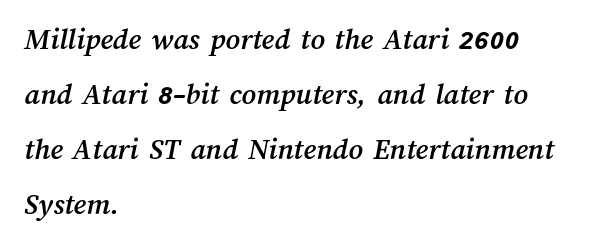
The passage shown has conventional tracking throughout. Underlining? Definitely not there. Teacher's note: observe the even left margin — that is flush-left alignment. You could not count columns in this text — the font is proportionally spaced.
